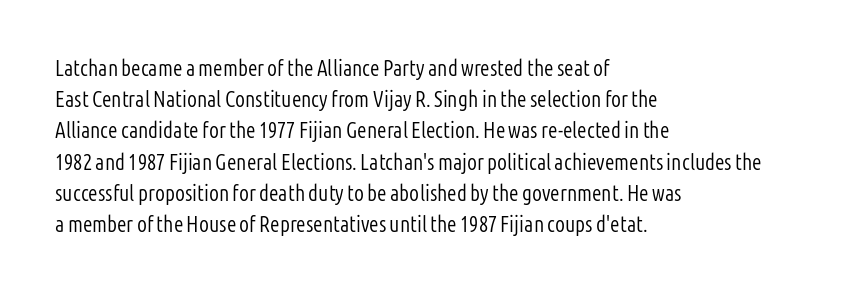
Every row of glyphs begins at an identical x-position on the left. The typesetting does not lean heavy: it is not bold. One glance says typical: line gaps are just what's usual. Underlining? Definitely not there.
